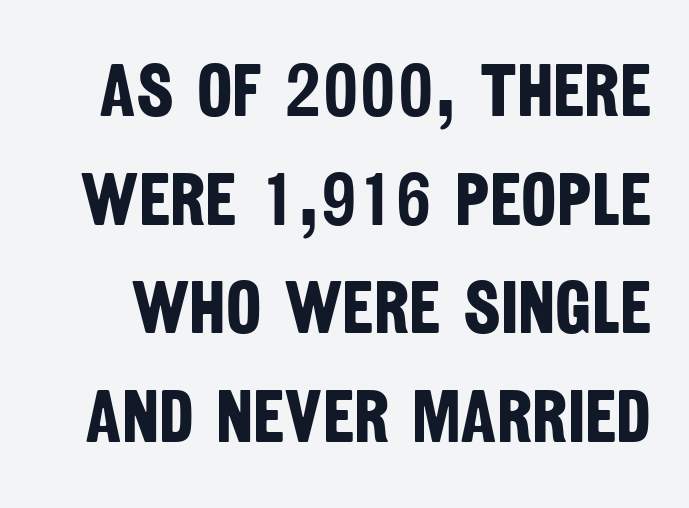
The image shows 75 px bold, condensed sans-serif type; set normal line spacing (1.45x), normal letter spacing, not underlined; low stroke contrast and a large x-height.
